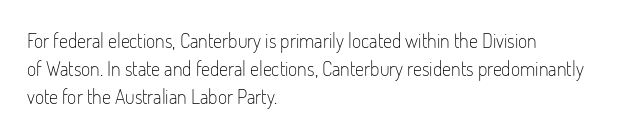
{"italic": "no", "bold": "no", "underline": "no", "align": "left", "line_spacing": "normal", "line_spacing_ratio": 1.4, "letter_spacing": "normal", "letter_spacing_em": 0.0, "glyph_px": 20}
